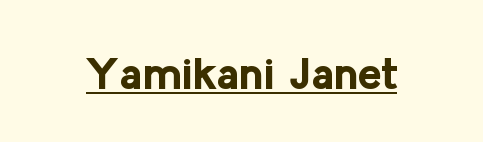
{"serif": "no", "italic": "no", "bold": "yes", "weight": "bold", "width": "normal", "stroke_contrast": "low", "x_height": "medium", "monospaced": "no", "underline": "yes", "letter_spacing": "normal", "letter_spacing_em": 0.0, "glyph_px": 45}
